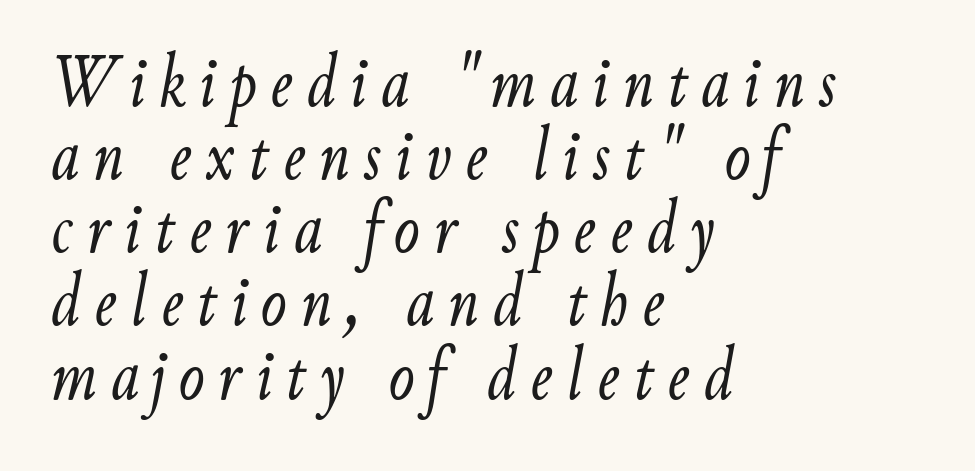
Q: Is the text bold? A: No.
Q: Is the text italic (slanted)? A: Yes, it leans right by about 9 degrees.
Q: Is the text underlined? A: No.
Q: How is the paragraph aligned? A: Left-aligned.
Q: Is the spacing between lines tight, normal or loose? A: Tight.
Q: Width (condensed, normal, or wide)? A: Condensed.
Q: Stroke contrast? A: Low.
Q: x-height? A: Small.
Q: Monospaced? A: No.
